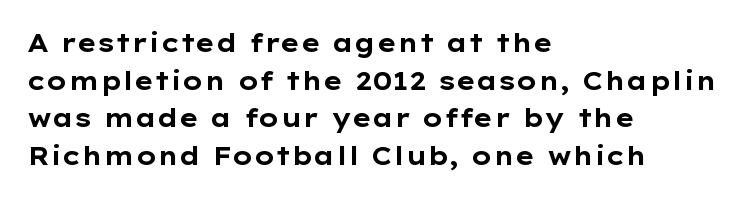
Q: Is the text bold? A: Yes.
Q: Is the text italic (slanted)? A: No, it is upright.
Q: Is the text underlined? A: No.
Q: How is the paragraph aligned? A: Left-aligned.
Q: Is the spacing between letters normal or unusually wide? A: Normal.
Q: Is the spacing between lines tight, normal or loose? A: Normal.
